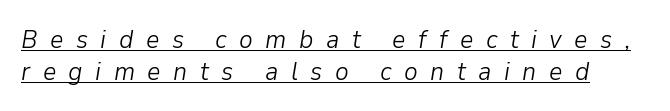
The image shows 26 px text type, italic (leaning right); set line spacing 1.23x, unusually wide letter spacing (+0.48 em), underlined.
